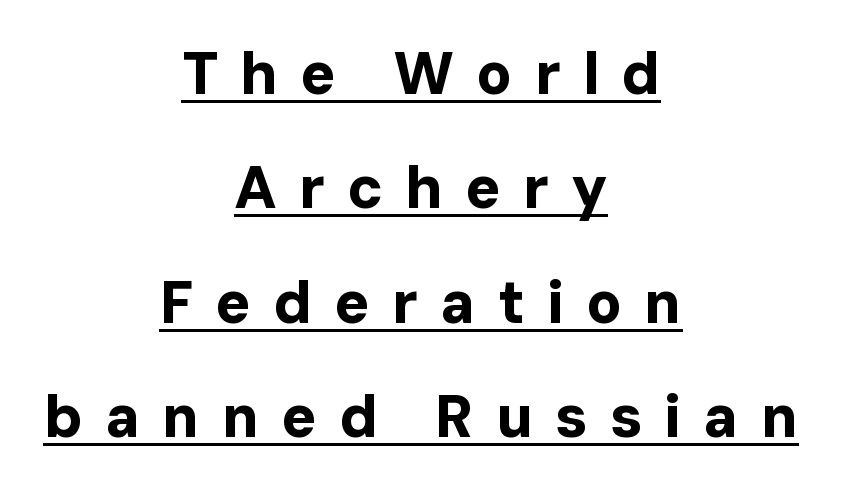
Q: Is the text bold? A: Yes.
Q: Is the text italic (slanted)? A: No, it is upright.
Q: Is the typeface a serif or a sans-serif typeface? A: Sans-serif.
Q: Is the text underlined? A: Yes.
Q: How is the paragraph aligned? A: Centered.
Q: Is the spacing between letters normal or unusually wide? A: Unusually wide.
Q: Is the spacing between lines tight, normal or loose? A: Loose.
Q: Width (condensed, normal, or wide)? A: Normal.
Q: Stroke contrast? A: Low.
Q: x-height? A: Medium.
Q: Monospaced? A: No.
